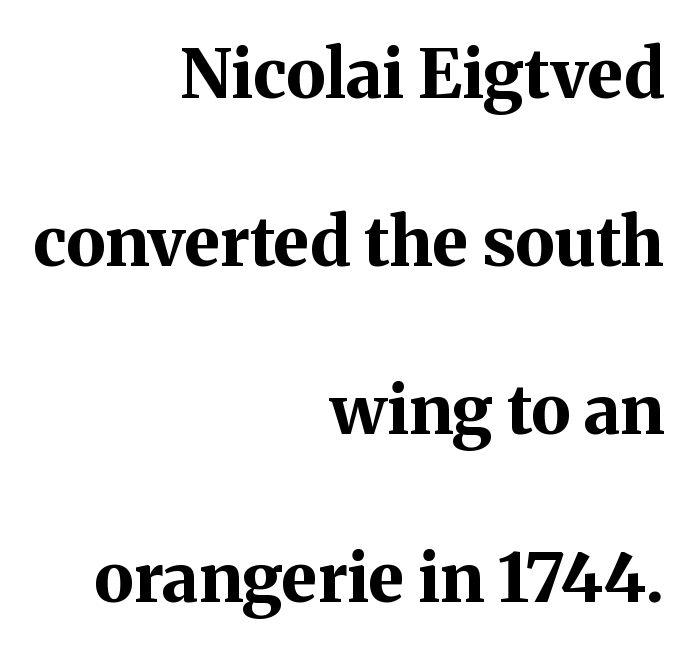
The image shows 68 px bold serif type, upright; set right-aligned, loose line spacing (2.47x), normal letter spacing, not underlined; medium stroke contrast and a medium x-height.
